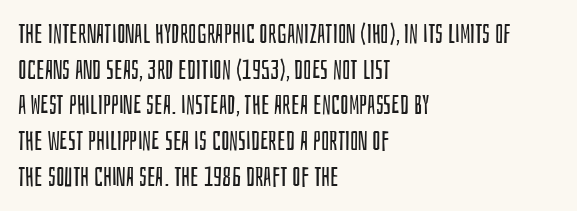
Q: Is the text bold? A: No.
Q: Is the text italic (slanted)? A: No, it is upright.
Q: Is the text underlined? A: No.
Q: How is the paragraph aligned? A: Left-aligned.
Q: Is the spacing between letters normal or unusually wide? A: Normal.
Q: Is the spacing between lines tight, normal or loose? A: Normal.
